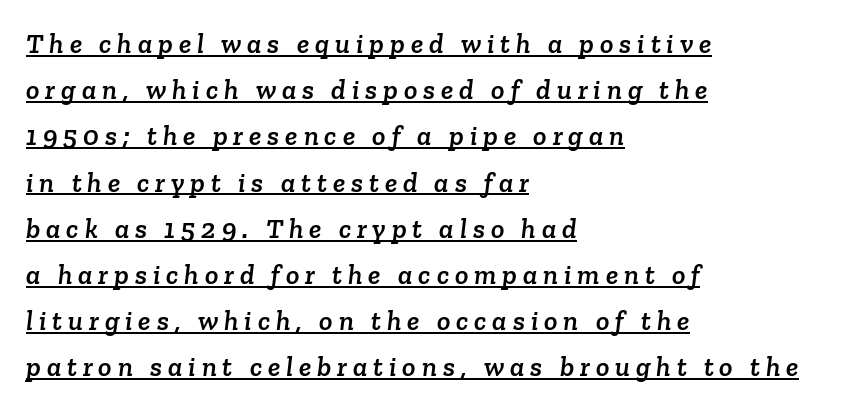
Q: Is the typeface a serif or a sans-serif typeface? A: Serif.
Q: Is the text underlined? A: Yes.
Q: How is the paragraph aligned? A: Left-aligned.
Q: Is the spacing between letters normal or unusually wide? A: Unusually wide.
Q: Is the spacing between lines tight, normal or loose? A: Normal.
Q: Width (condensed, normal, or wide)? A: Normal.
Q: Stroke contrast? A: Low.
Q: x-height? A: Medium.
Q: Monospaced? A: No.
